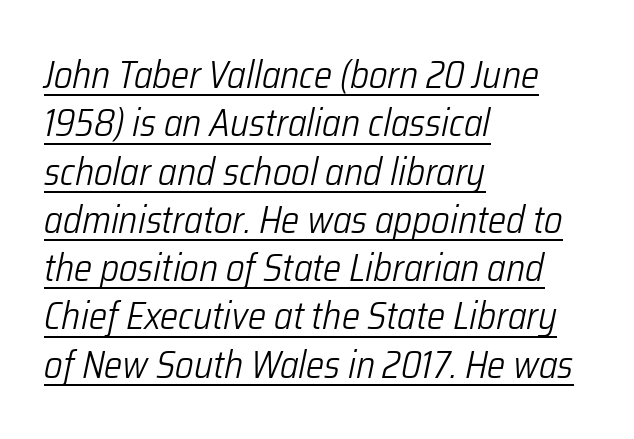
The image shows 38 px light, condensed type, italic (leaning right); set left-aligned, normal line spacing (1.27x), normal letter spacing, underlined; low stroke contrast and a medium x-height.
